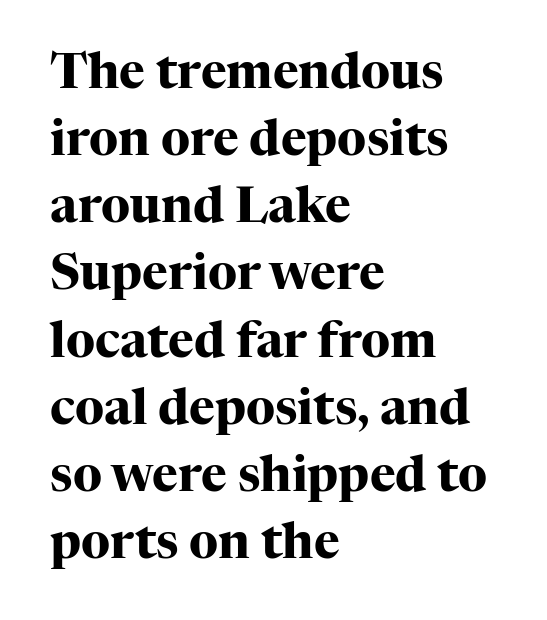
Q: Is the text bold? A: Yes.
Q: Is the text italic (slanted)? A: No, it is upright.
Q: Is the typeface a serif or a sans-serif typeface? A: Serif.
Q: Is the text underlined? A: No.
Q: How is the paragraph aligned? A: Left-aligned.
Q: Is the spacing between letters normal or unusually wide? A: Normal.
Q: Is the spacing between lines tight, normal or loose? A: Normal.
Q: Width (condensed, normal, or wide)? A: Normal.
Q: Stroke contrast? A: High.
Q: x-height? A: Medium.
Q: Monospaced? A: No.
